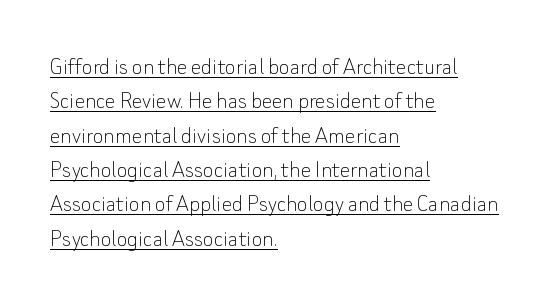
Q: Is the text bold? A: No.
Q: Is the text italic (slanted)? A: No, it is upright.
Q: Is the text underlined? A: Yes.
Q: How is the paragraph aligned? A: Left-aligned.
Q: Is the spacing between letters normal or unusually wide? A: Normal.
Q: Is the spacing between lines tight, normal or loose? A: Normal.
